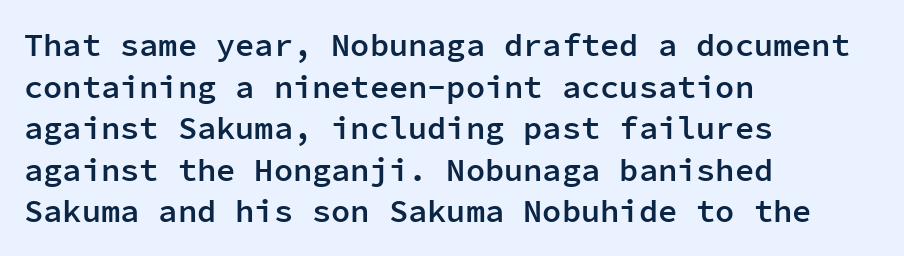
The image shows 32 px semibold sans-serif type, upright, monospaced; set left-aligned, normal line spacing (1.3x), normal letter spacing, not underlined; low stroke contrast and a medium x-height.
